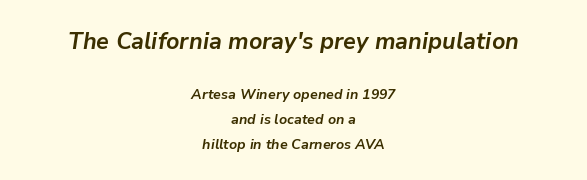
These lines stack symmetrically, like a column narrowing and widening about its center. Look at the glyph heights: the upper group is clearly the bigger setting. Glyph-to-glyph distance matches everyday printed text. Unmarked baselines from the first word to the last. This sample uses an oblique cut, with every glyph tilted off the vertical. Strong, thick strokes mark this as bold type.
